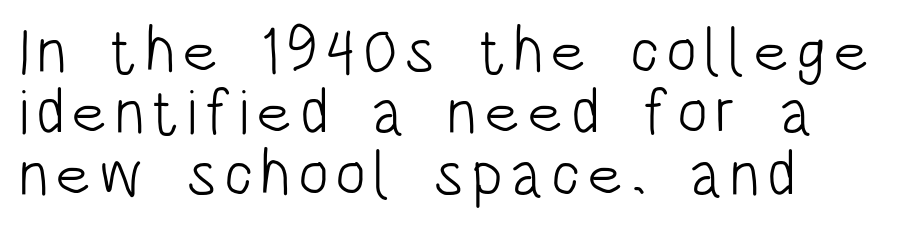
{"serif": "no", "italic": "no", "bold": "no", "weight": "light", "width": "condensed", "stroke_contrast": "low", "x_height": "large", "monospaced": "no", "underline": "no", "align": "left", "line_spacing": "tight", "line_spacing_ratio": 0.96, "glyph_px": 64}
